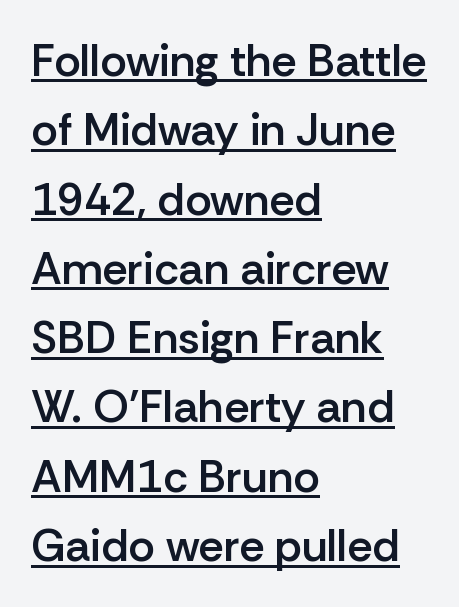
{"serif": "no", "italic": "no", "bold": "semi", "weight": "semibold", "width": "normal", "stroke_contrast": "low", "x_height": "medium", "monospaced": "no", "underline": "yes", "align": "left", "line_spacing": "normal", "line_spacing_ratio": 1.54, "letter_spacing": "normal", "letter_spacing_em": 0.0, "glyph_px": 45}
